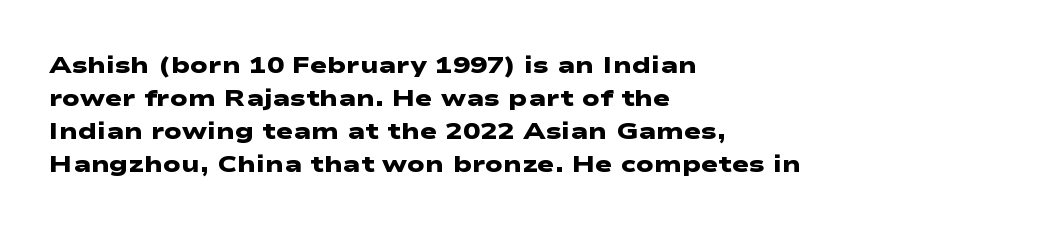
The image shows 23 px bold type; set left-aligned, normal line spacing (1.44x), normal letter spacing, not underlined.
